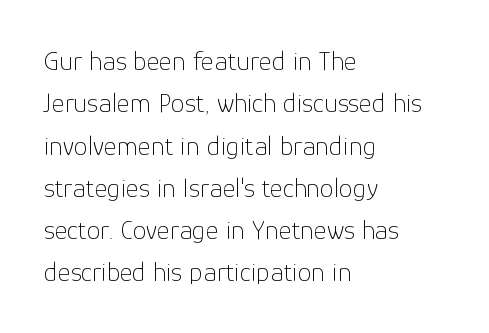
Q: Is the text bold? A: No.
Q: Is the text italic (slanted)? A: No, it is upright.
Q: Is the typeface a serif or a sans-serif typeface? A: Sans-serif.
Q: Is the text underlined? A: No.
Q: How is the paragraph aligned? A: Left-aligned.
Q: Is the spacing between letters normal or unusually wide? A: Normal.
Q: Is the spacing between lines tight, normal or loose? A: Normal.
Q: Width (condensed, normal, or wide)? A: Normal.
Q: Stroke contrast? A: Low.
Q: x-height? A: Medium.
Q: Monospaced? A: No.
